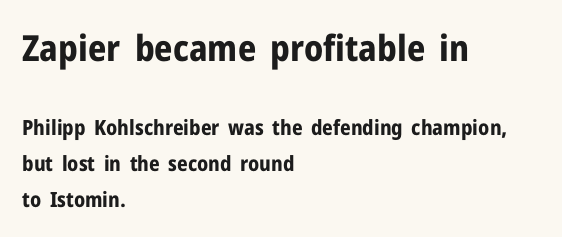
Only glyphs here, with clear space below each row. The letters stand straight up with perfectly vertical stems. Compare the two chunks: the upper has the greater cap height. This is heavy type, rendered in bold. These lines are set flush left with a ragged right edge.
